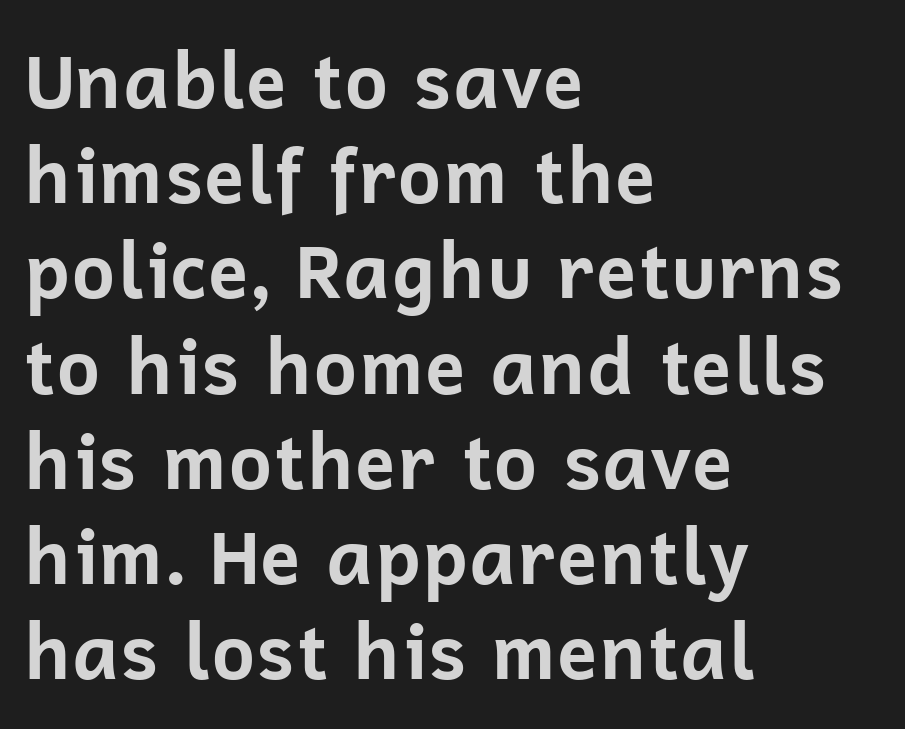
The image shows 75 px bold sans-serif type, upright; set left-aligned, normal line spacing (1.27x), normal letter spacing, not underlined; low stroke contrast and a medium x-height.
